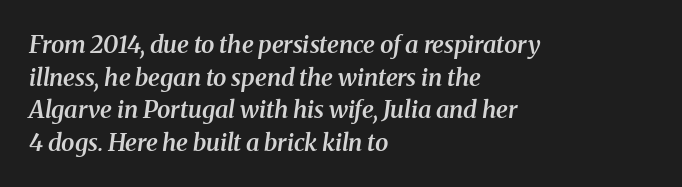
{"italic": "yes", "lean": "right", "slant_degrees": 8, "bold": "semi", "underline": "no", "align": "left", "line_spacing": "normal", "line_spacing_ratio": 1.36, "letter_spacing": "normal", "letter_spacing_em": 0.0, "glyph_px": 24}
